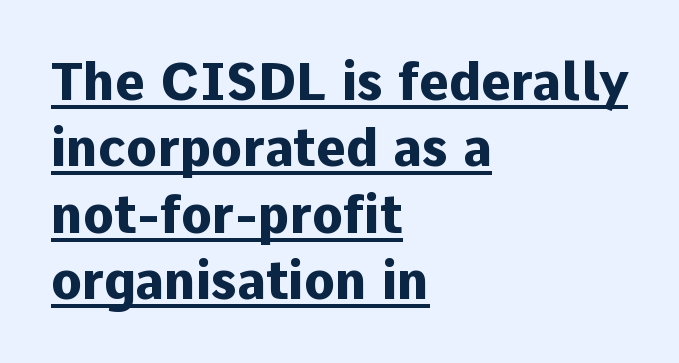
Typographically, this falls in the sans-serif category. Leading matches the norm, producing a regular column. Nope, not italic — everything's standing straight. Typeset ragged right — the left edge is the straight one. The passage shown has conventional tracking throughout. These words are printed bold, with thick strokes throughout.
